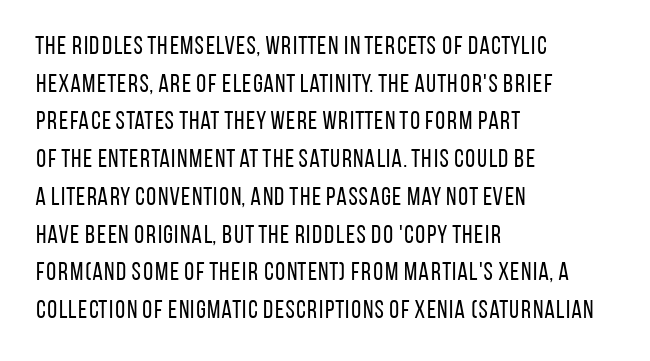
The face used here is rendered with its standard letterfit. Just letters on the line, the space beneath them empty. Caption: face not bold, strokes unweighted. Line spacing here is normal.
